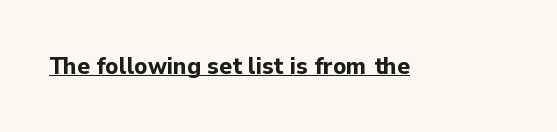
{"italic": "no", "bold": "yes", "underline": "yes", "letter_spacing": "normal", "letter_spacing_em": 0.0, "glyph_px": 24}
